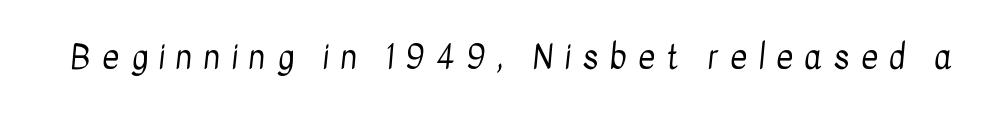
The image shows 33 px regular-weight, condensed sans-serif type; set unusually wide letter spacing (+0.34 em), not underlined; low stroke contrast and a medium x-height.
